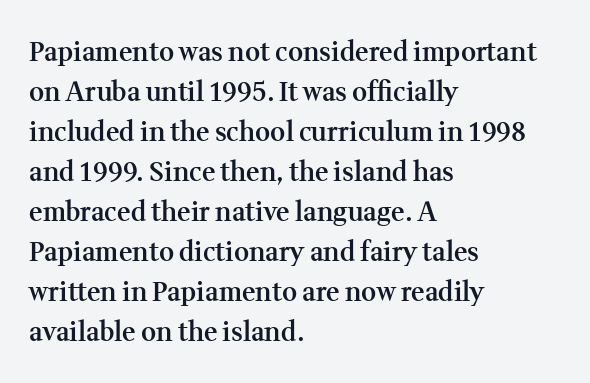
Q: Is the text bold? A: Semi-bold.
Q: Is the text italic (slanted)? A: No, it is upright.
Q: Is the text underlined? A: No.
Q: How is the paragraph aligned? A: Left-aligned.
Q: Is the spacing between letters normal or unusually wide? A: Normal.
Q: Is the spacing between lines tight, normal or loose? A: Normal.
